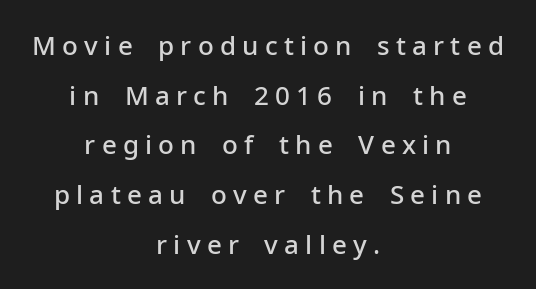
The image shows 26 px text type, upright; set centered, loose line spacing (1.91x), unusually wide letter spacing (+0.24 em), not underlined.
